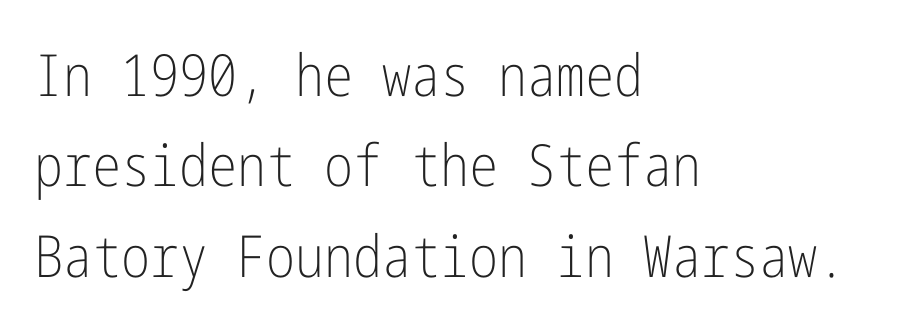
{"serif": "no", "italic": "no", "bold": "no", "weight": "light", "width": "condensed", "stroke_contrast": "low", "x_height": "medium", "underline": "no", "align": "left", "line_spacing": "normal", "line_spacing_ratio": 1.56, "letter_spacing": "normal", "letter_spacing_em": 0.0, "glyph_px": 58}
